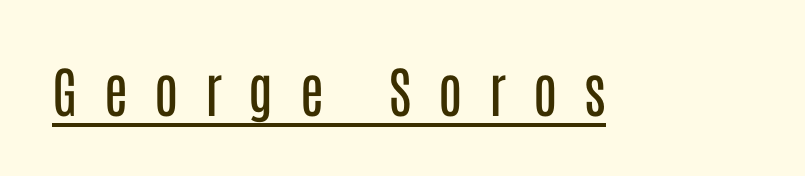
{"serif": "no", "italic": "no", "bold": "no", "weight": "regular", "width": "condensed", "stroke_contrast": "low", "x_height": "large", "monospaced": "no", "underline": "yes", "letter_spacing": "wide", "letter_spacing_em": 0.48, "glyph_px": 55}
